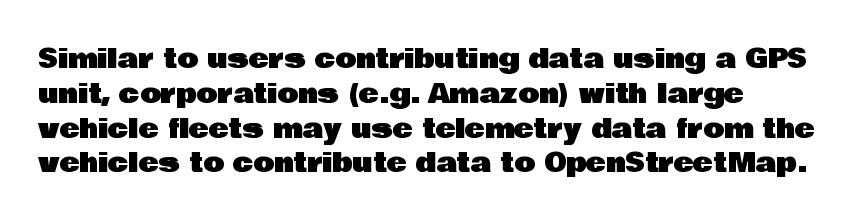
Q: Is the text italic (slanted)? A: No, it is upright.
Q: Is the text underlined? A: No.
Q: How is the paragraph aligned? A: Left-aligned.
Q: Is the spacing between letters normal or unusually wide? A: Normal.
Q: Is the spacing between lines tight, normal or loose? A: Normal.
